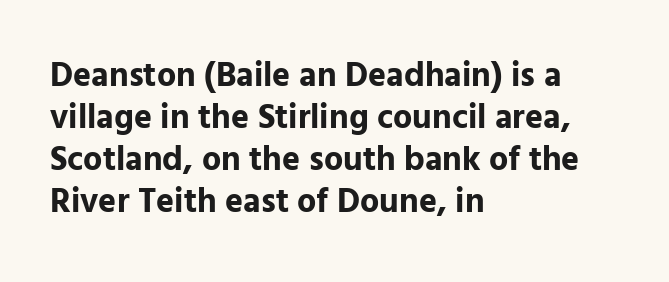
{"serif": "no", "italic": "no", "bold": "yes", "weight": "bold", "width": "normal", "stroke_contrast": "low", "x_height": "medium", "monospaced": "no", "underline": "no", "align": "left", "line_spacing_ratio": 1.24, "letter_spacing": "normal", "letter_spacing_em": 0.0, "glyph_px": 34}
